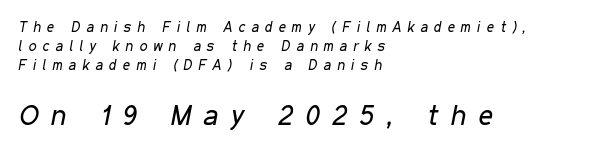
{"italic": "yes", "lean": "right", "slant_degrees": 11, "bold": "no", "weight": "regular", "width": "condensed", "stroke_contrast": "low", "x_height": "medium", "monospaced": "no", "underline": "no", "align": "left", "line_spacing": "normal", "line_spacing_ratio": 1.36, "letter_spacing": "wide", "letter_spacing_em": 0.45, "larger_block": "second", "size_ratio": 2.0, "glyph_px": 28}
